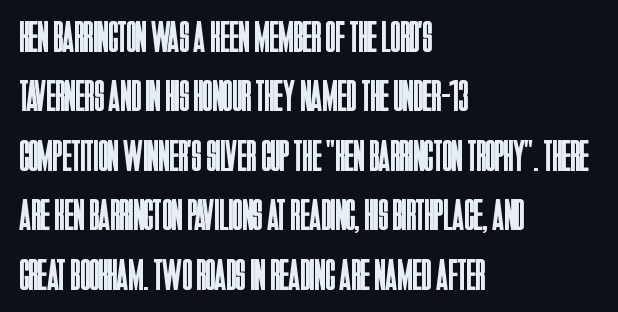
{"serif": "no", "italic": "no", "bold": "no", "weight": "regular", "width": "condensed", "stroke_contrast": "low", "x_height": "large", "monospaced": "no", "underline": "no", "align": "left", "line_spacing": "normal", "line_spacing_ratio": 1.35, "letter_spacing": "normal", "letter_spacing_em": 0.0, "glyph_px": 44}
